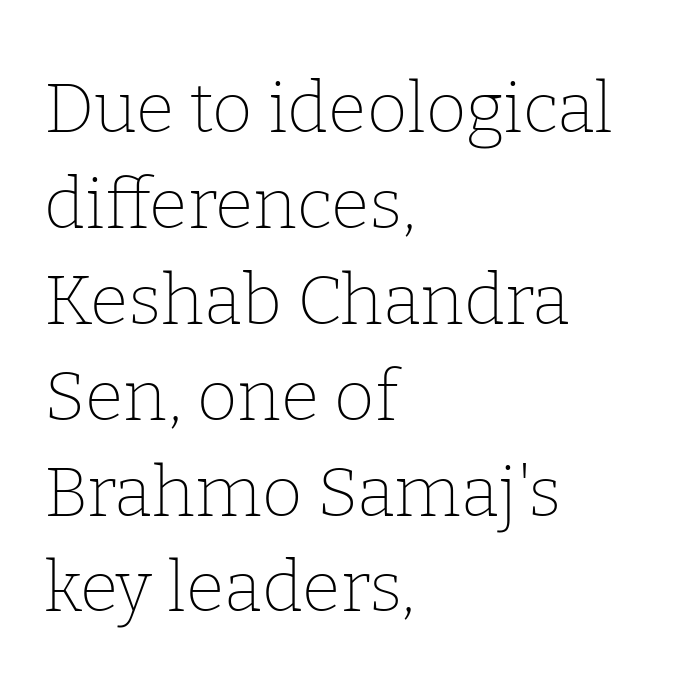
The image shows 70 px thin serif type, upright; set left-aligned, normal line spacing (1.37x), normal letter spacing, not underlined; low stroke contrast and a medium x-height.
